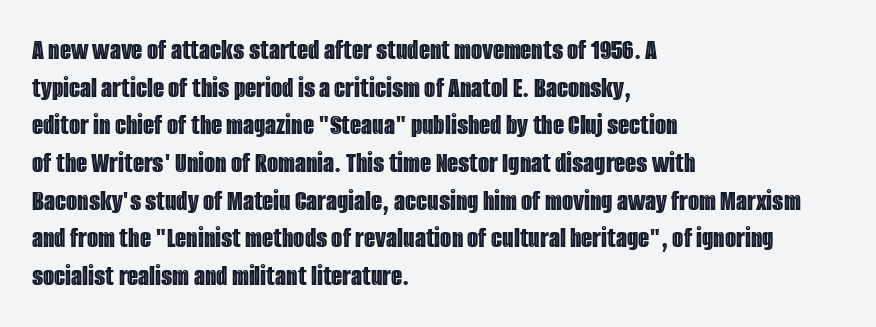
Character widths vary here, with narrow letters taking less room than wide ones. Line starts are locked; line ends wander. Notice how the stems are strictly vertical — no italics here. The rows are spaced the way most documents space them. The gap between lines stays unmarked.
